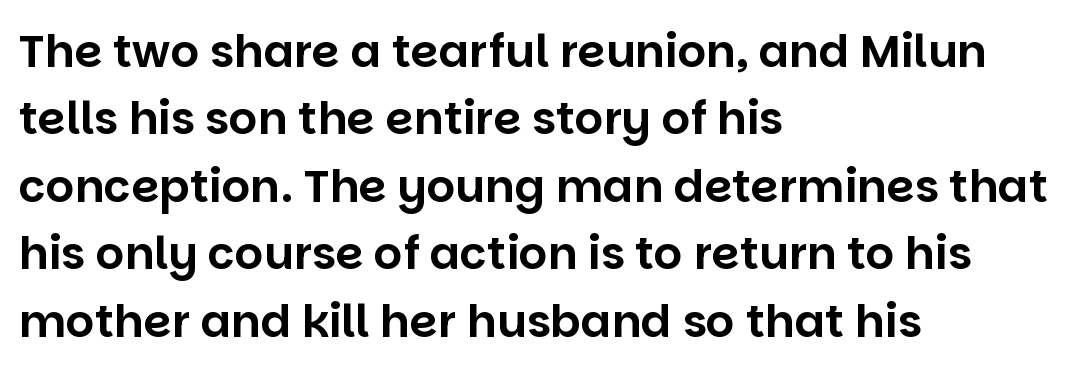
Q: Is the text italic (slanted)? A: No, it is upright.
Q: Is the typeface a serif or a sans-serif typeface? A: Sans-serif.
Q: Is the text underlined? A: No.
Q: How is the paragraph aligned? A: Left-aligned.
Q: Is the spacing between letters normal or unusually wide? A: Normal.
Q: Is the spacing between lines tight, normal or loose? A: Normal.
Q: Width (condensed, normal, or wide)? A: Normal.
Q: Stroke contrast? A: Low.
Q: x-height? A: Large.
Q: Monospaced? A: No.
